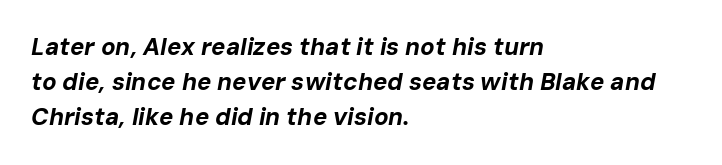
The letters are bold, with thick, heavy strokes. The rendering keeps characters at their native spacing. Leading: standard. The text block is weighted toward the left margin, trailing off unevenly rightward. The passage shown leans; its letterforms are oblique. The baseline area is clear.
